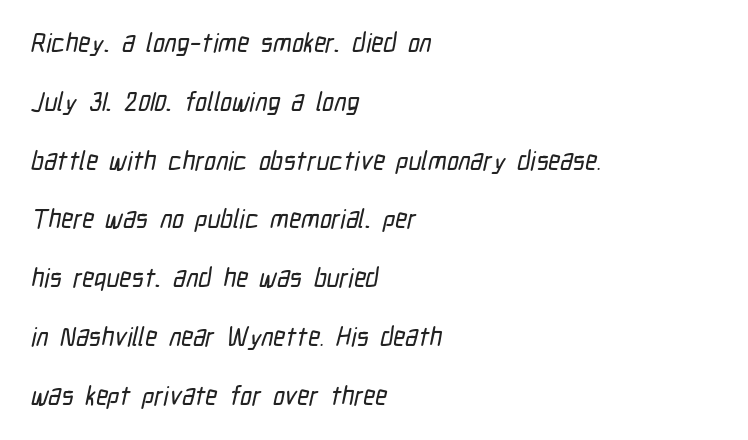
Q: Is the text underlined? A: No.
Q: How is the paragraph aligned? A: Left-aligned.
Q: Is the spacing between letters normal or unusually wide? A: Normal.
Q: Is the spacing between lines tight, normal or loose? A: Loose.
